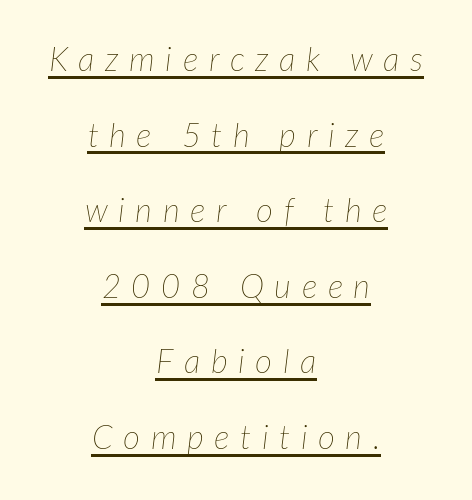
{"italic": "yes", "lean": "right", "slant_degrees": 7, "bold": "no", "weight": "thin", "width": "normal", "stroke_contrast": "low", "x_height": "medium", "monospaced": "no", "underline": "yes", "align": "center", "line_spacing": "loose", "line_spacing_ratio": 2.29, "letter_spacing": "wide", "letter_spacing_em": 0.32, "glyph_px": 33}
